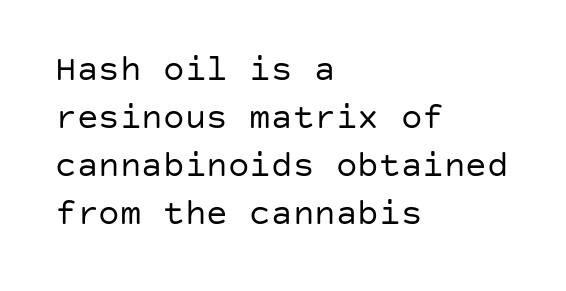
The image shows 36 px regular-weight sans-serif type, upright; set left-aligned, normal line spacing (1.33x), normal letter spacing, not underlined; low stroke contrast and a large x-height.
